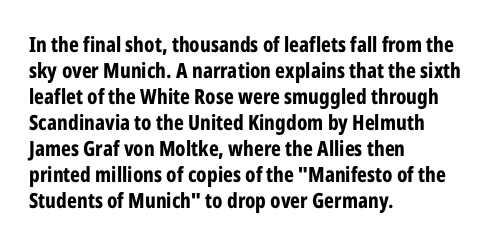
The strokes are fattened all the way to bold. Visually the block forms a straight wall on the left and a jagged coastline on the right. A typesetter would mark this as roman, not italic. The words here are not underlined.
